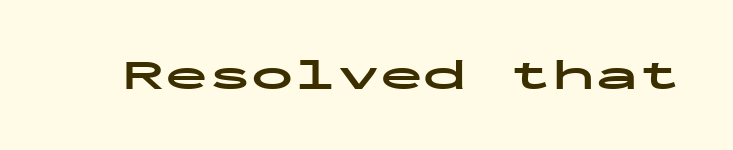
The image shows 43 px bold, wide sans-serif type, upright, monospaced; set normal letter spacing, not underlined; low stroke contrast and a medium x-height.
